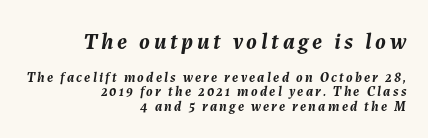
{"italic": "yes", "lean": "right", "slant_degrees": 7, "bold": "yes", "underline": "no", "align": "right", "line_spacing": "tight", "line_spacing_ratio": 1.05, "larger_block": "first", "size_ratio": 1.64, "glyph_px": 23}
